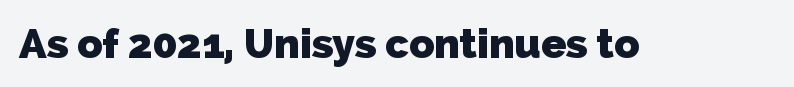
The image shows 41 px heavy sans-serif type; set normal letter spacing, not underlined; low stroke contrast and a medium x-height.
